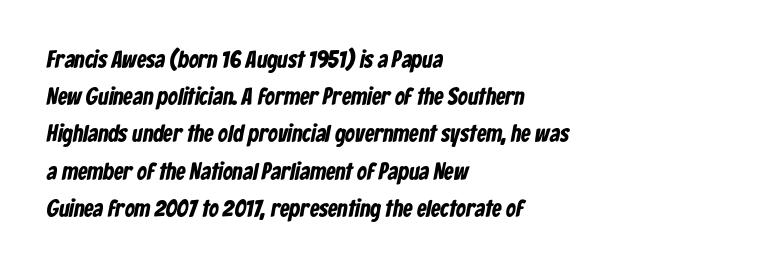
Q: Is the text bold? A: Yes.
Q: Is the text underlined? A: No.
Q: How is the paragraph aligned? A: Left-aligned.
Q: Is the spacing between letters normal or unusually wide? A: Normal.
Q: Is the spacing between lines tight, normal or loose? A: Normal.
